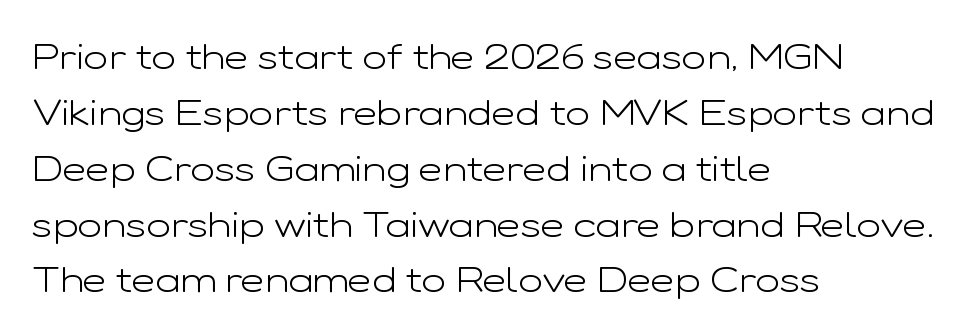
The image shows 37 px light, wide sans-serif type, upright; set left-aligned, normal line spacing (1.51x), normal letter spacing, not underlined; low stroke contrast and a medium x-height.
